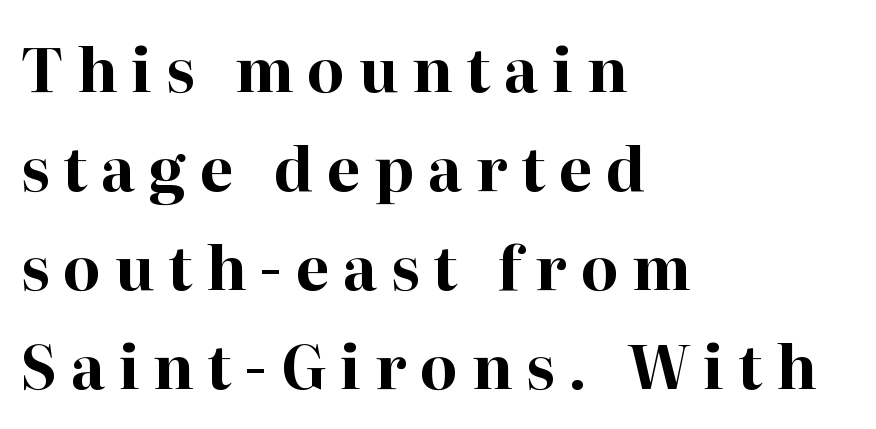
The image shows 60 px bold serif type, upright; set left-aligned, normal line spacing (1.65x), unusually wide letter spacing (+0.23 em), not underlined; high stroke contrast and a medium x-height.
